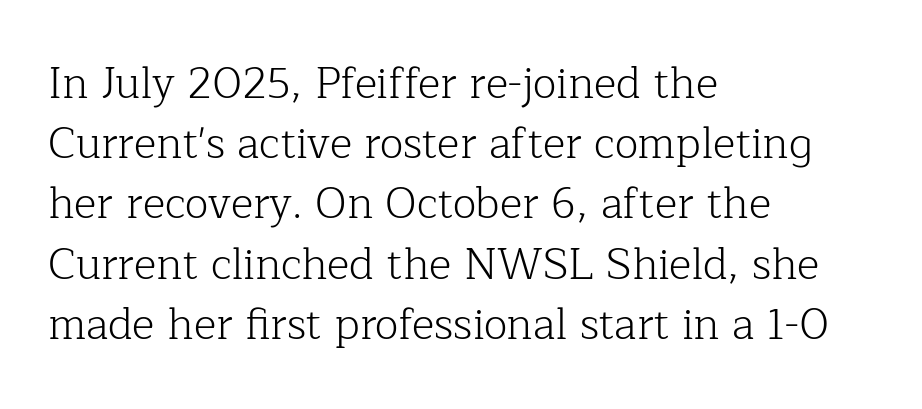
{"serif": "yes", "italic": "no", "bold": "no", "weight": "light", "width": "normal", "stroke_contrast": "low", "x_height": "medium", "monospaced": "no", "underline": "no", "align": "left", "line_spacing": "normal", "line_spacing_ratio": 1.4, "letter_spacing": "normal", "letter_spacing_em": 0.0, "glyph_px": 43}
